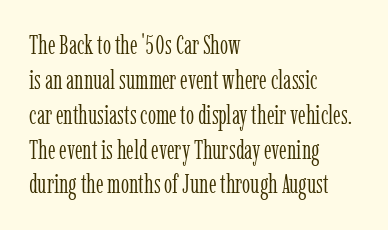
The strip under each line holds only bare page. Short note: letters normally spaced. The axis of the letterforms is exactly vertical. Line spacing here is normal. The rendering anchors every line to the left-hand side.
